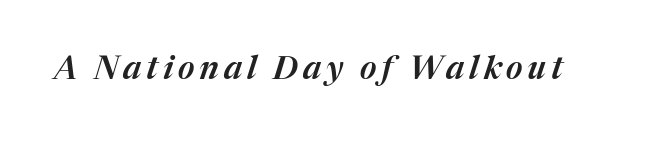
These lines were composed using italics. A clean baseline with only descenders dipping below it. The rendering uses natural spacing where letterforms have individual widths.
